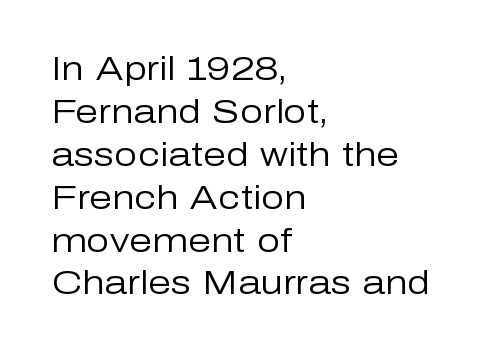
Reading down the block, your eye returns to a fixed left position each line. The type sits square on the baseline with zero lean. Rows of type keep a routine distance in the vertical direction. Tracking value appears to be zero — textbook default spacing.
